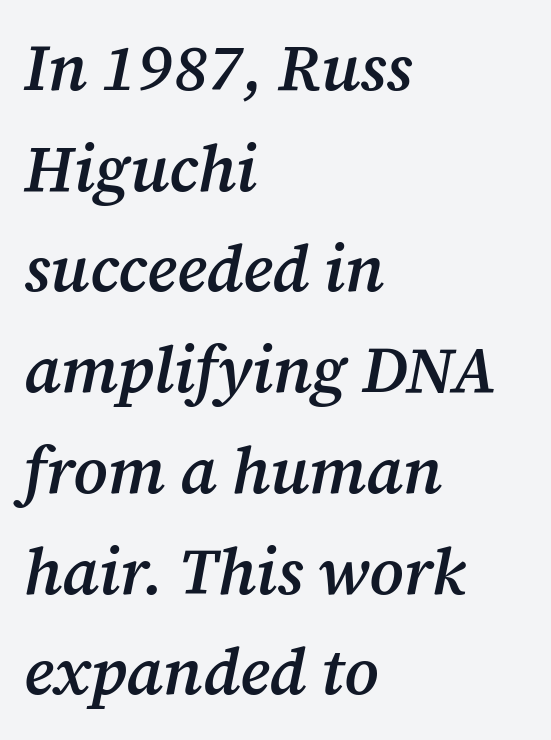
{"serif": "yes", "italic": "yes", "lean": "right", "slant_degrees": 12, "bold": "semi", "weight": "semibold", "width": "normal", "stroke_contrast": "medium", "x_height": "medium", "monospaced": "no", "underline": "no", "align": "left", "line_spacing": "normal", "line_spacing_ratio": 1.55, "letter_spacing": "normal", "letter_spacing_em": 0.0, "glyph_px": 65}
